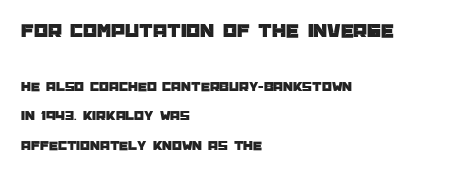
Q: Is the text italic (slanted)? A: No, it is upright.
Q: Is the text underlined? A: No.
Q: How is the paragraph aligned? A: Left-aligned.
Q: Is the spacing between letters normal or unusually wide? A: Normal.
Q: Is the spacing between lines tight, normal or loose? A: Loose.
Q: Which block of text is set in a larger size, the first (top) or the second (bottom)? A: The first (top) one.
